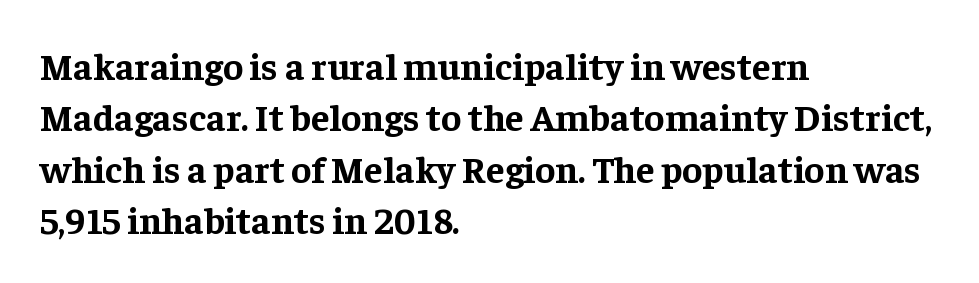
Q: Is the text bold? A: Yes.
Q: Is the text italic (slanted)? A: No, it is upright.
Q: Is the typeface a serif or a sans-serif typeface? A: Serif.
Q: Is the text underlined? A: No.
Q: How is the paragraph aligned? A: Left-aligned.
Q: Is the spacing between letters normal or unusually wide? A: Normal.
Q: Is the spacing between lines tight, normal or loose? A: Normal.
Q: Width (condensed, normal, or wide)? A: Normal.
Q: Stroke contrast? A: Low.
Q: x-height? A: Medium.
Q: Monospaced? A: No.
